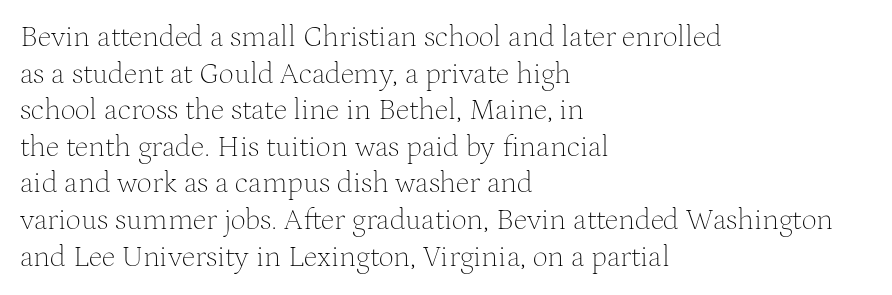
{"serif": "yes", "italic": "no", "bold": "no", "weight": "thin", "width": "normal", "stroke_contrast": "medium", "x_height": "medium", "monospaced": "no", "underline": "no", "align": "left", "line_spacing_ratio": 1.22, "letter_spacing": "normal", "letter_spacing_em": 0.0, "glyph_px": 30}
